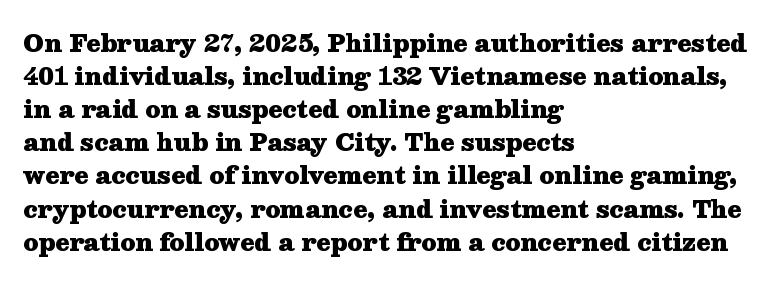
{"italic": "no", "bold": "yes", "underline": "no", "align": "left", "line_spacing": "normal", "line_spacing_ratio": 1.44, "letter_spacing": "normal", "letter_spacing_em": 0.0, "glyph_px": 23}
